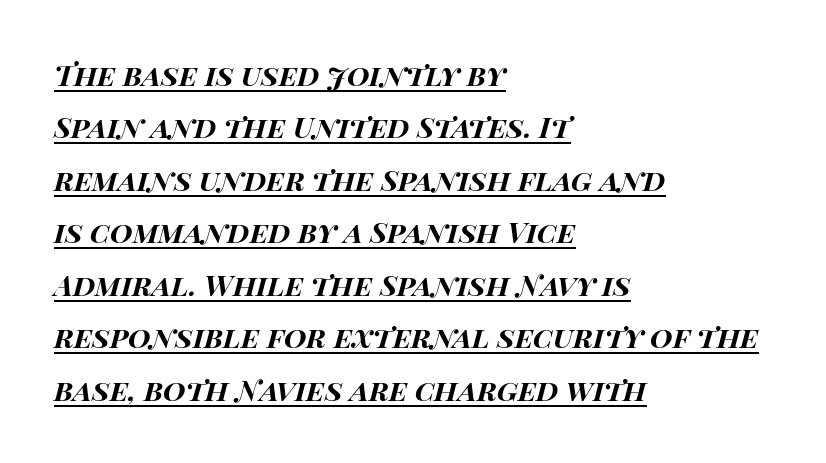
What weight is shown? A full bold with thick strokes. Descenders here cross a horizontal rule under the line. Teacher's note: observe the even left margin — that is flush-left alignment. The face used here is proportionally spaced, like ordinary book or web type. Notice how the stems are inclined rather than vertical — that's the hallmark of italics. Is the letter spacing exaggerated? No — it looks like the ordinary default.
